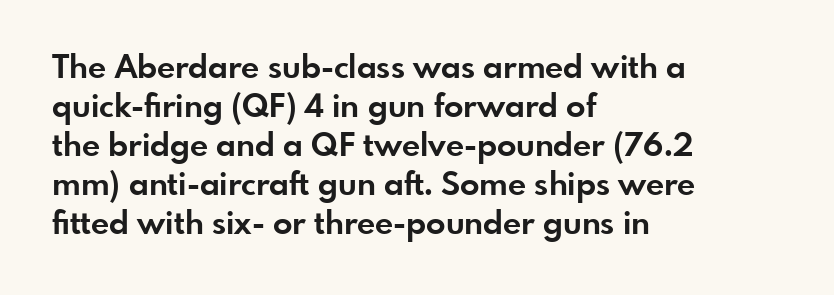
The image shows 32 px bold sans-serif type, upright; set left-aligned, line spacing 1.22x, normal letter spacing, not underlined; low stroke contrast and a small x-height.
